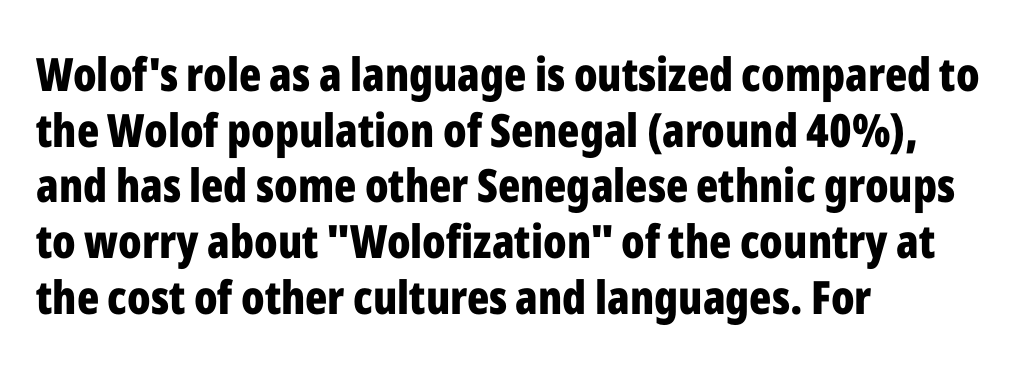
The image shows 46 px bold, condensed sans-serif type, upright; set left-aligned, line spacing 1.21x, normal letter spacing, not underlined; low stroke contrast and a medium x-height.
